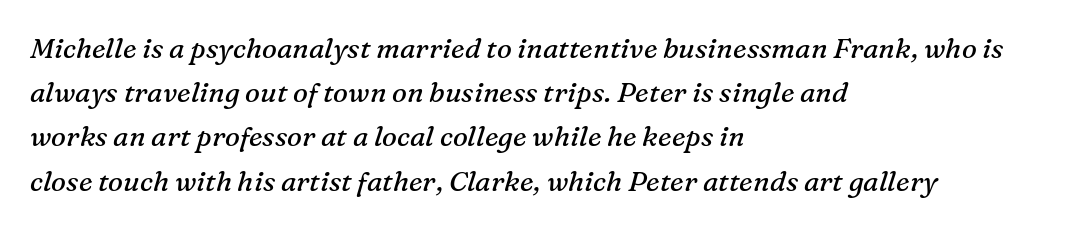
The image shows 28 px regular-weight serif type, italic (leaning right); set left-aligned, normal line spacing (1.58x), normal letter spacing, not underlined; medium stroke contrast and a medium x-height.
